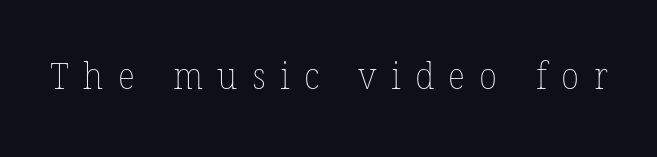
Varying glyph widths throughout — classic text-font behaviour. Letters rest on an invisible, unmarked baseline. The rendering inserts visible extra space after every character. The characters are drawn with everyday or finer stroke widths.
